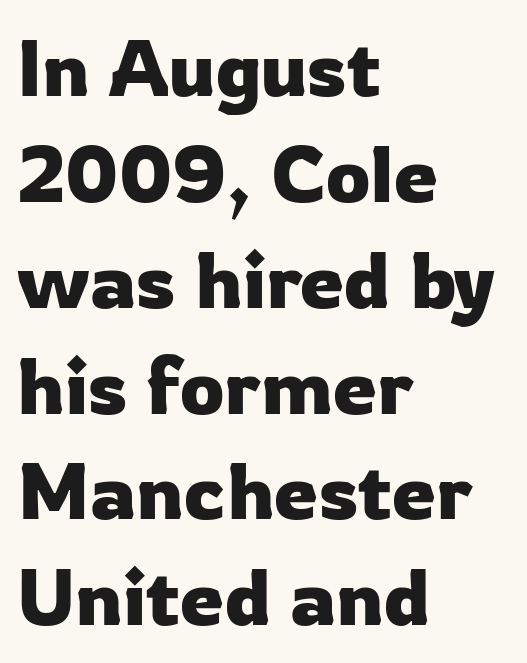
Q: Is the text italic (slanted)? A: No, it is upright.
Q: Is the typeface a serif or a sans-serif typeface? A: Sans-serif.
Q: Is the text underlined? A: No.
Q: How is the paragraph aligned? A: Left-aligned.
Q: Is the spacing between letters normal or unusually wide? A: Normal.
Q: Is the spacing between lines tight, normal or loose? A: Normal.
Q: Width (condensed, normal, or wide)? A: Normal.
Q: Stroke contrast? A: Low.
Q: x-height? A: Medium.
Q: Monospaced? A: No.
